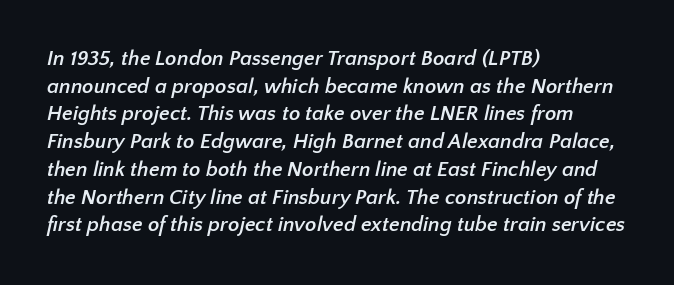
Summary of vertical rhythm: regular, with standard interline spacing. The tracking reads as untouched default to a designer's eye. The baseline area is clear. I'd describe the lettering as bold — thick and assertive. Short and long lines alike share a common starting point at left.
